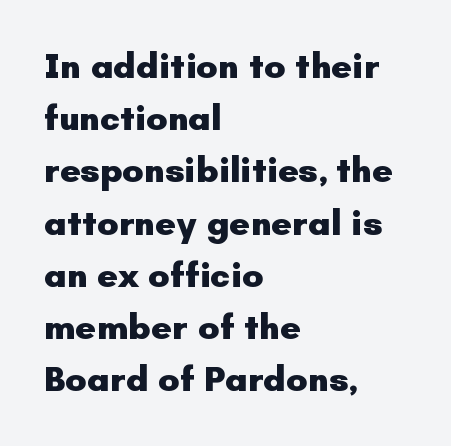
{"serif": "no", "italic": "no", "bold": "yes", "weight": "heavy", "width": "normal", "stroke_contrast": "low", "x_height": "small", "monospaced": "no", "underline": "no", "align": "left", "line_spacing": "normal", "line_spacing_ratio": 1.45, "letter_spacing": "normal", "letter_spacing_em": 0.0, "glyph_px": 36}
